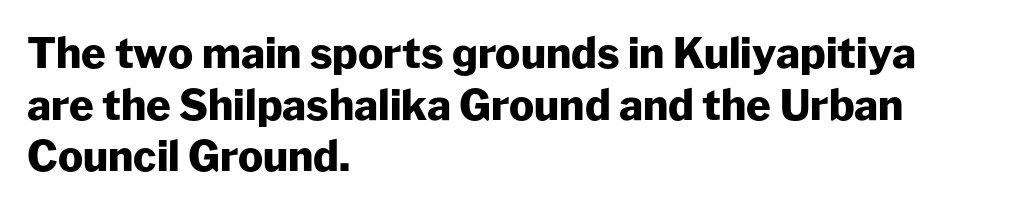
{"serif": "no", "italic": "no", "bold": "yes", "weight": "heavy", "width": "normal", "stroke_contrast": "low", "x_height": "medium", "monospaced": "no", "underline": "no", "align": "left", "line_spacing_ratio": 1.23, "letter_spacing": "normal", "letter_spacing_em": 0.0, "glyph_px": 42}
